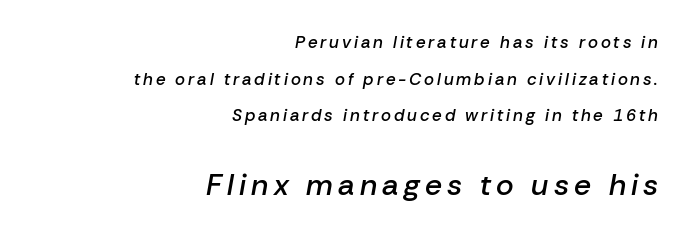
{"italic": "yes", "lean": "right", "slant_degrees": 10, "bold": "semi", "weight": "semibold", "width": "normal", "stroke_contrast": "low", "x_height": "medium", "monospaced": "no", "underline": "no", "align": "right", "line_spacing": "loose", "line_spacing_ratio": 2.15, "larger_block": "second", "size_ratio": 1.76, "glyph_px": 30}
